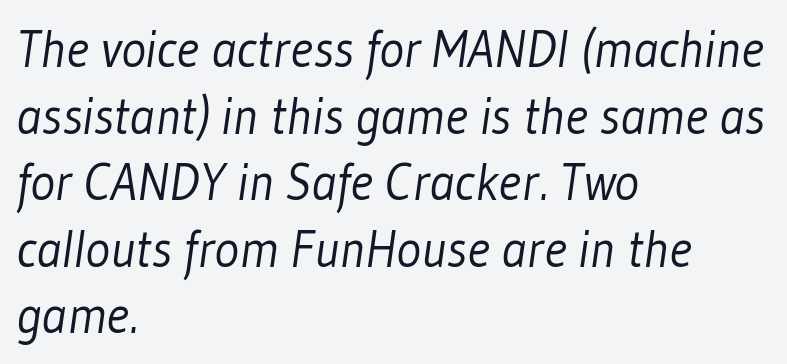
Leftover space on each line is placed entirely after the last word. Is the type heavy? It reads as light-to-regular instead. Quick note: interline space is typical. The gaps between neighbouring characters are ordinary and unremarkable. Varying glyph widths throughout — classic text-font behaviour. The rendering shows plain stroke endings on the letterforms — a sans-serif design.
